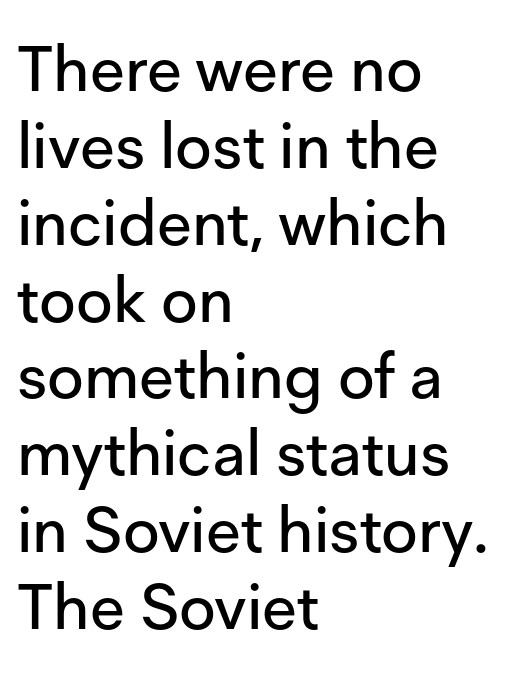
Horizontally, the lines are justified to the leading edge only. The axis of the letterforms is exactly vertical. Each word holds together tightly as a unit, with standard inter-letter gaps. Nobody drew a line under any word here. This sample has the flowing, uneven cadence of proportional lettering.
